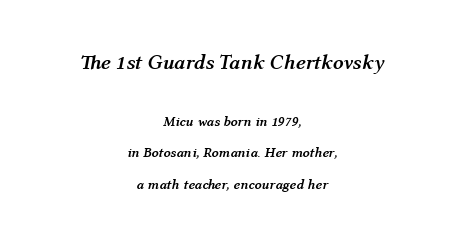
{"italic": "yes", "lean": "right", "slant_degrees": 12, "bold": "yes", "underline": "no", "align": "center", "line_spacing": "loose", "line_spacing_ratio": 2.22, "letter_spacing": "normal", "letter_spacing_em": 0.0, "larger_block": "first", "size_ratio": 1.5, "glyph_px": 21}
